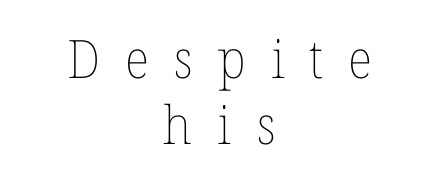
The image shows 53 px thin type, upright; set centered, line spacing 1.24x, unusually wide letter spacing (+0.47 em), not underlined; low stroke contrast and a medium x-height.
